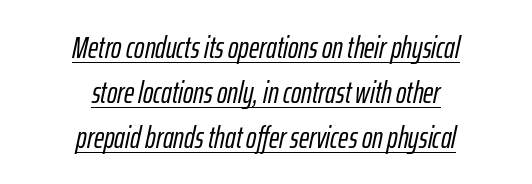
Q: Is the text italic (slanted)? A: Yes, it leans right by about 12 degrees.
Q: Is the text underlined? A: Yes.
Q: How is the paragraph aligned? A: Centered.
Q: Is the spacing between letters normal or unusually wide? A: Normal.
Q: Is the spacing between lines tight, normal or loose? A: Normal.
Q: Width (condensed, normal, or wide)? A: Condensed.
Q: Stroke contrast? A: Low.
Q: x-height? A: Medium.
Q: Monospaced? A: No.
